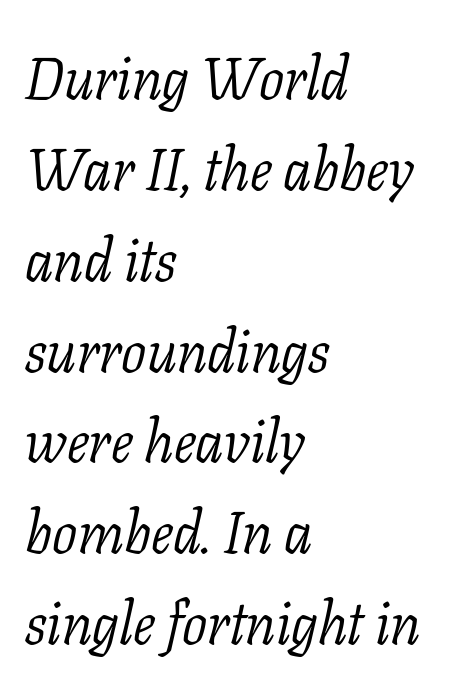
{"serif": "yes", "italic": "yes", "lean": "right", "slant_degrees": 11, "bold": "no", "weight": "light", "width": "normal", "stroke_contrast": "low", "x_height": "medium", "monospaced": "no", "underline": "no", "align": "left", "line_spacing": "normal", "line_spacing_ratio": 1.54, "letter_spacing": "normal", "letter_spacing_em": 0.0, "glyph_px": 59}
